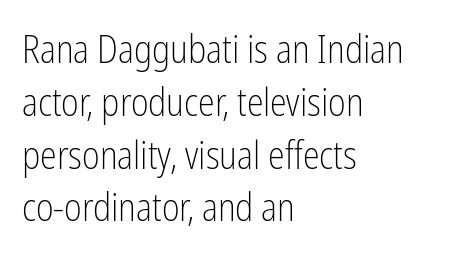
This rendering leaves character spacing at its baseline value. Each stroke keeps to a modest, everyday thickness or less. How would I describe the line gaps? Plain and ordinary. Quick note: underline off. The lines are quadded left.
